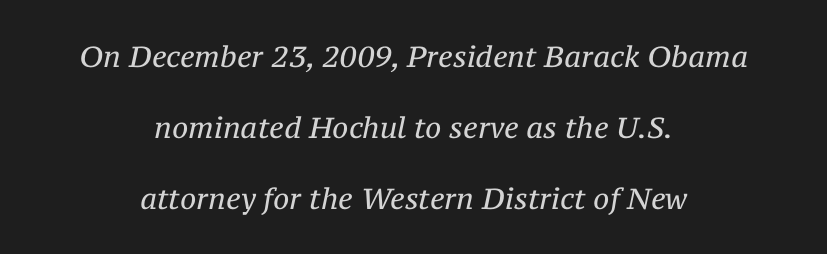
Is there much room between lines? Yes — plenty of vertical air separates them. Look at the tracking — it's just the regular setting, nothing added. Check where the strokes stop: tiny serifs finish them off. Do the characters align in a grid? No, the font is proportional. The font's italic variant was chosen for this text. Both edges are ragged and mirror each other, which tells us the setting is centered.
